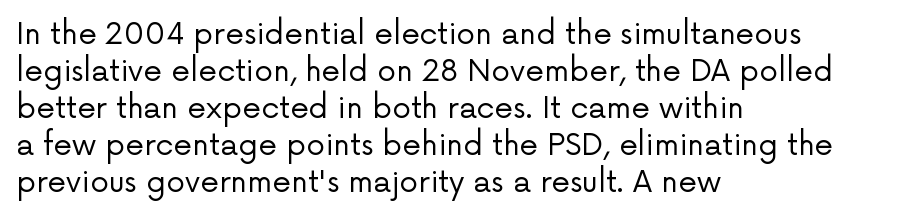
{"serif": "no", "italic": "no", "bold": "no", "weight": "regular", "width": "normal", "stroke_contrast": "low", "x_height": "medium", "monospaced": "no", "underline": "no", "align": "left", "line_spacing_ratio": 1.23, "letter_spacing": "normal", "letter_spacing_em": 0.0, "glyph_px": 30}
